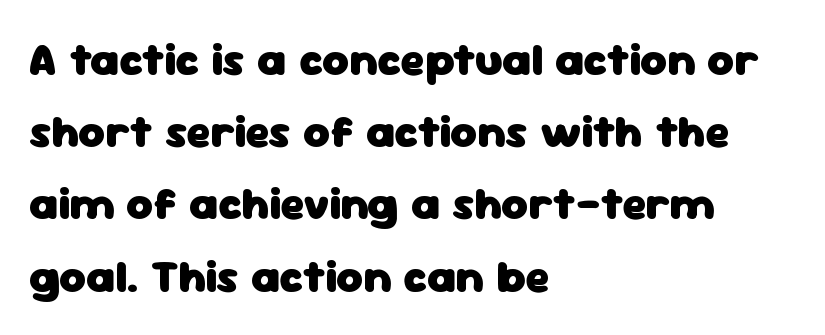
Q: Is the text bold? A: Yes.
Q: Is the text italic (slanted)? A: No, it is upright.
Q: Is the typeface a serif or a sans-serif typeface? A: Sans-serif.
Q: Is the text underlined? A: No.
Q: How is the paragraph aligned? A: Left-aligned.
Q: Is the spacing between letters normal or unusually wide? A: Normal.
Q: Is the spacing between lines tight, normal or loose? A: Normal.
Q: Width (condensed, normal, or wide)? A: Normal.
Q: Stroke contrast? A: Low.
Q: x-height? A: Medium.
Q: Monospaced? A: No.
